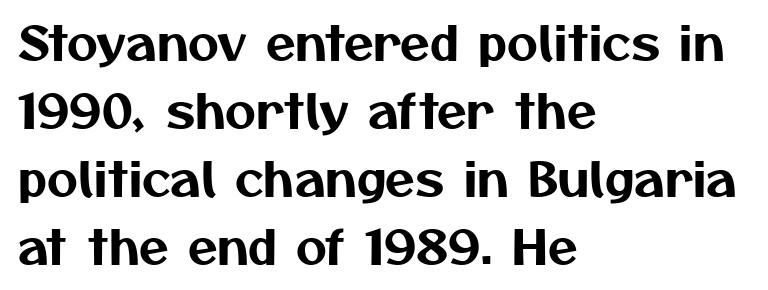
Look at the bottom of the vertical strokes: they stop flat, with no serifs. How would I describe the line gaps? Plain and ordinary. One-word summary of the alignment: left. Between one letter and the next there's only the usual sliver of space. Is this a fixed-width face? No — the glyphs have proportional, varying widths.
